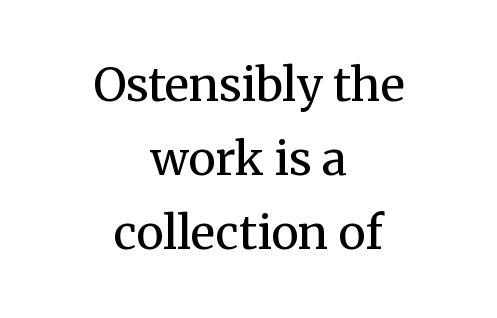
{"serif": "yes", "italic": "no", "bold": "no", "weight": "regular", "width": "normal", "stroke_contrast": "medium", "x_height": "medium", "monospaced": "no", "underline": "no", "align": "center", "line_spacing": "normal", "line_spacing_ratio": 1.61, "letter_spacing": "normal", "letter_spacing_em": 0.0, "glyph_px": 46}
